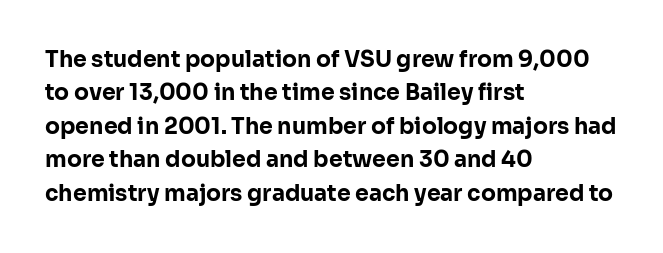
{"italic": "no", "bold": "yes", "underline": "no", "align": "left", "line_spacing": "normal", "line_spacing_ratio": 1.52, "letter_spacing": "normal", "letter_spacing_em": 0.0, "glyph_px": 22}
